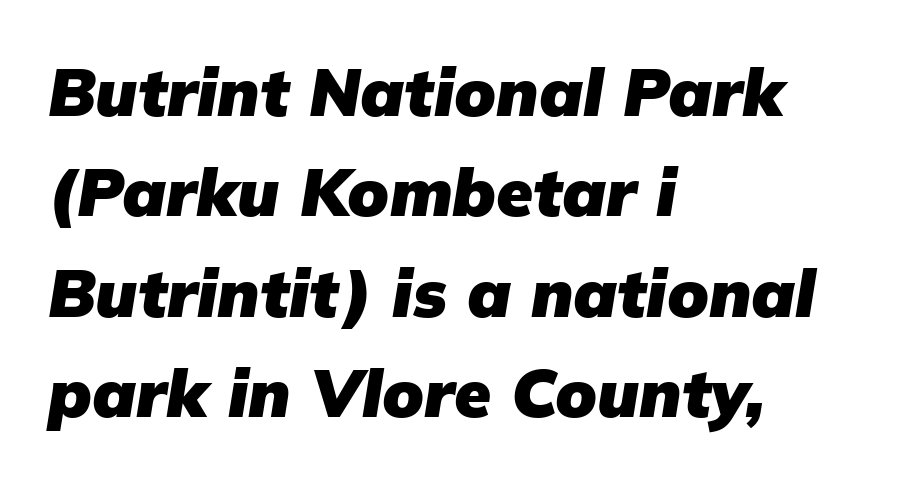
The image shows 67 px heavy type, italic (leaning right); set left-aligned, normal line spacing (1.5x), normal letter spacing, not underlined; low stroke contrast and a medium x-height.
